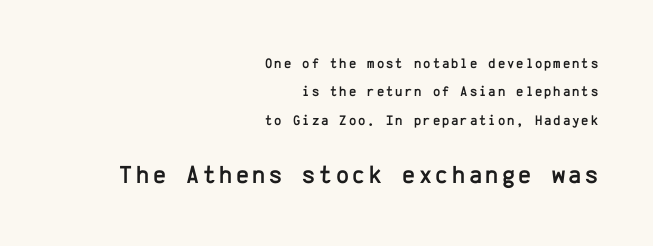
The image shows 25 px text type, upright; set right-aligned, loose line spacing (2.02x), not underlined; the second (bottom) block is 1.79x larger.
